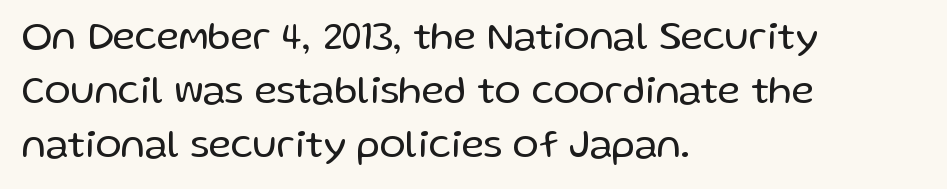
The font is comparable to plain body text, perhaps lighter. The baseline area is clear. Observe the absence of serifs on each vertical stroke in this sample. Think of a printed novel: that variable character pitch is what you see here. The axis of the letterforms is exactly vertical. Every row of glyphs begins at an identical x-position on the left.
